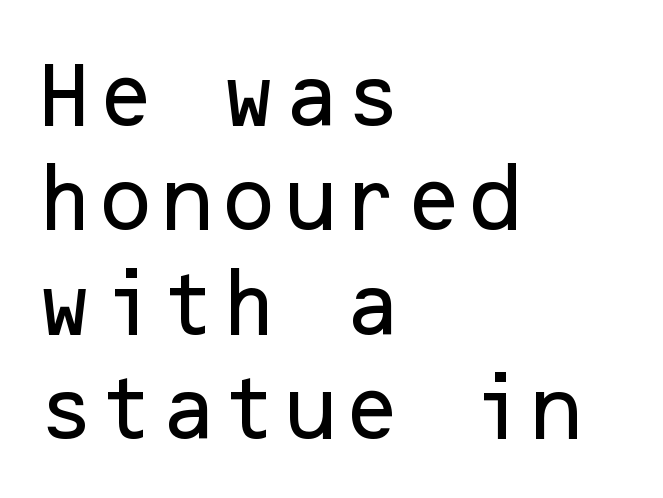
Spacing between characters is what you'd get straight out of the box. A typesetter would label this face a sans. Does the lettering tilt? It doesn't — this is upright. Normally led — the rows are evenly, conventionally spaced. Visually the block forms a straight wall on the left and a jagged coastline on the right.
